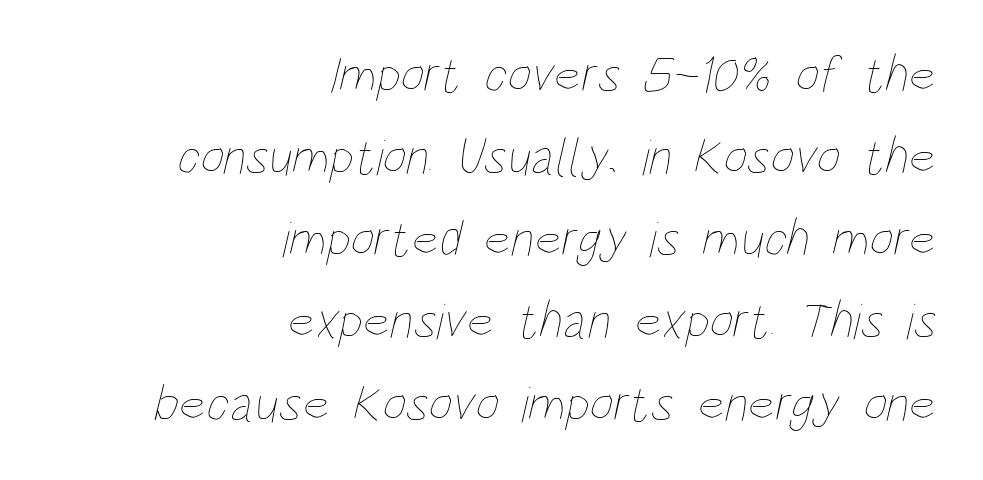
The rendering uses natural spacing where letterforms have individual widths. Weight: regular or lighter. The setting favours the right margin, as signatures and pull-quotes sometimes do. The tracking reads as untouched default to a designer's eye.
